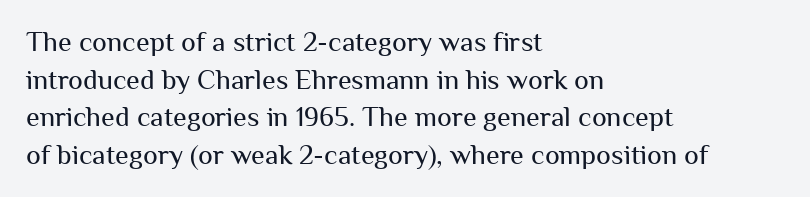
I'd call this a sans setting — the letters go barefoot. Notice how descenders clear the ascenders below comfortably — that's standard leading. Descenders hang freely into open space. Compared with typical body copy, the letter spacing here is the same. Think standard paragraph weight, or any step lighter than that. Character widths vary here, with narrow letters taking less room than wide ones.
